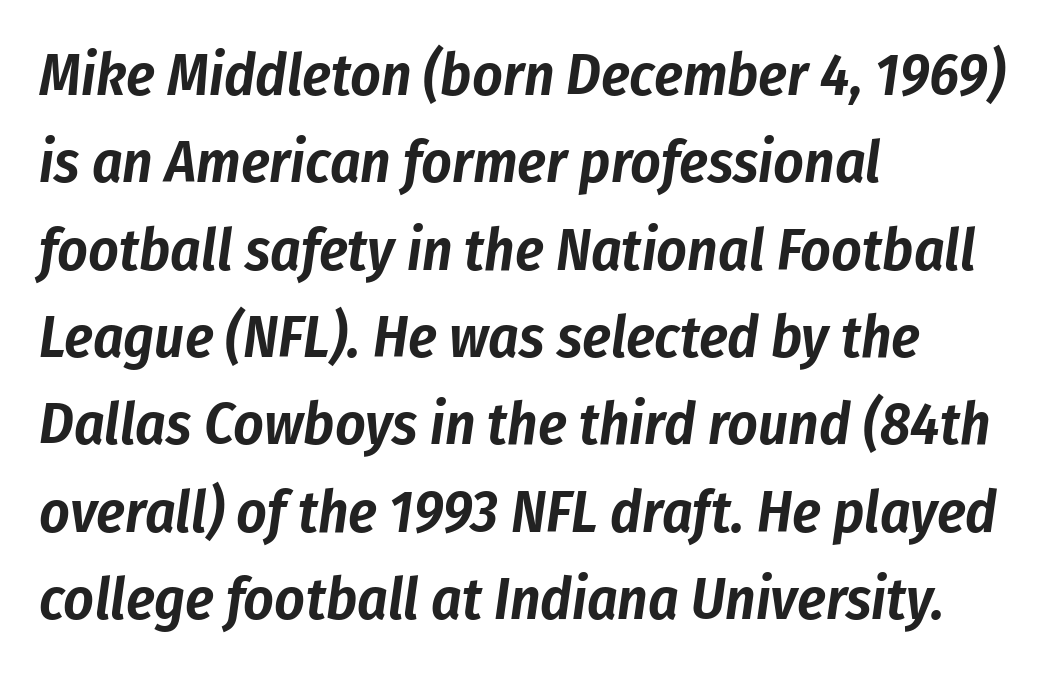
{"italic": "yes", "lean": "right", "slant_degrees": 8, "width": "condensed", "stroke_contrast": "low", "x_height": "medium", "monospaced": "no", "underline": "no", "align": "left", "line_spacing": "normal", "line_spacing_ratio": 1.48, "letter_spacing": "normal", "letter_spacing_em": 0.0, "glyph_px": 59}
